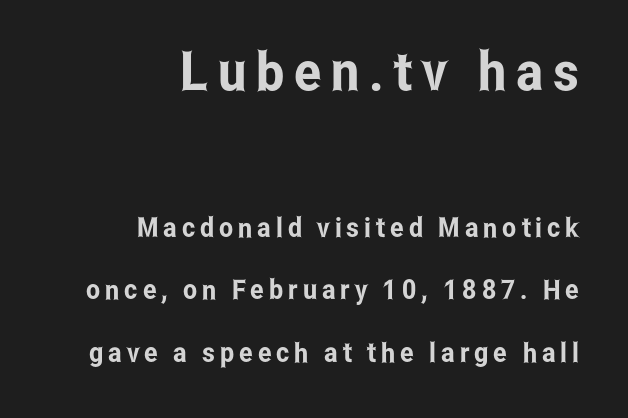
{"serif": "no", "italic": "no", "width": "condensed", "stroke_contrast": "low", "x_height": "medium", "monospaced": "no", "underline": "no", "align": "right", "line_spacing": "loose", "line_spacing_ratio": 2.3, "larger_block": "first", "size_ratio": 2.0, "glyph_px": 54}
